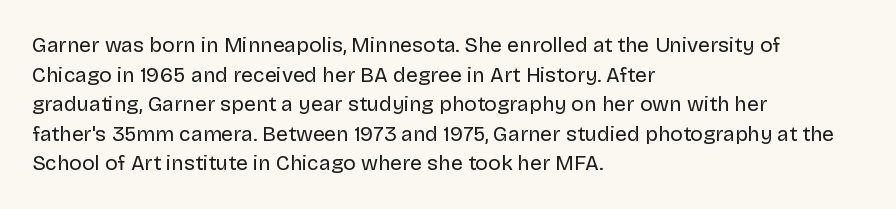
The image shows 21 px text type, upright; set left-aligned, normal line spacing (1.41x), normal letter spacing, not underlined.
